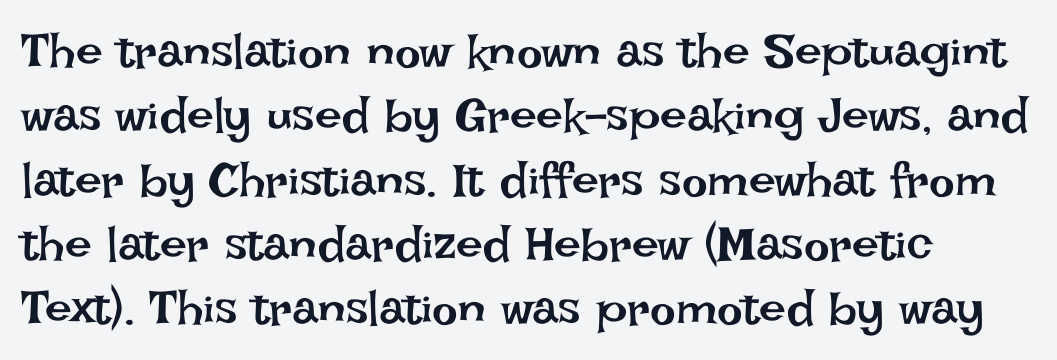
The paragraph shown leans on its left margin. Inter-character spacing is left at the font's built-in metrics. Vertical stems look standard width or narrower in stroke. The passage shown is typed in a proportional face where columns would drift.
